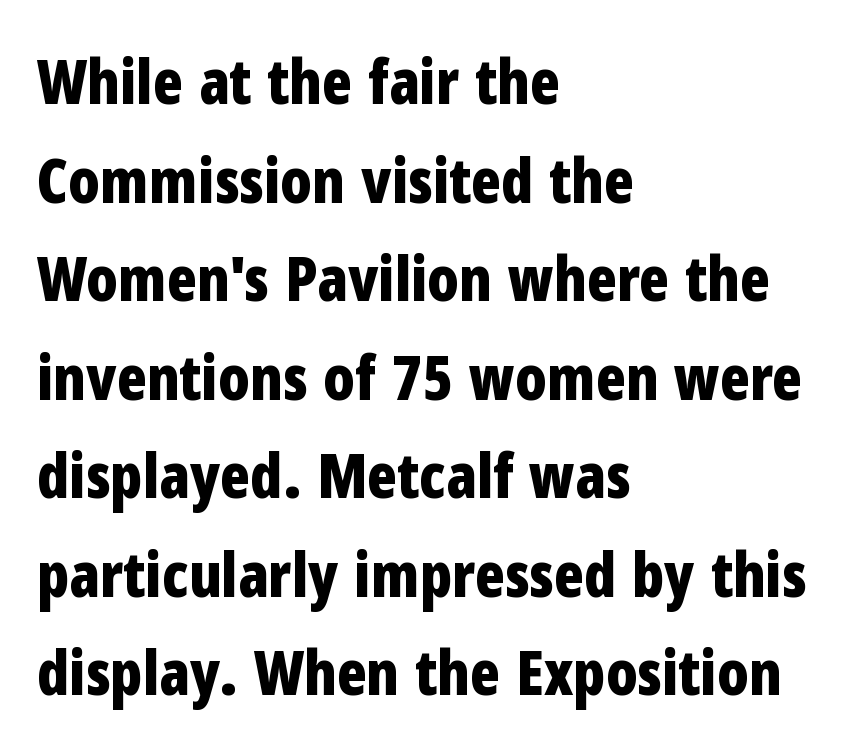
Q: Is the text bold? A: Yes.
Q: Is the text italic (slanted)? A: No, it is upright.
Q: Is the typeface a serif or a sans-serif typeface? A: Sans-serif.
Q: Is the text underlined? A: No.
Q: How is the paragraph aligned? A: Left-aligned.
Q: Is the spacing between letters normal or unusually wide? A: Normal.
Q: Is the spacing between lines tight, normal or loose? A: Normal.
Q: Width (condensed, normal, or wide)? A: Condensed.
Q: Stroke contrast? A: Low.
Q: x-height? A: Medium.
Q: Monospaced? A: No.
